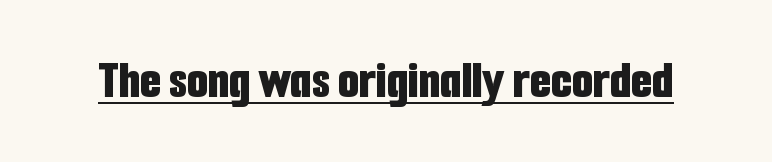
Like a heading marked for emphasis, these lines bear an underscore. Short note: letters normally spaced. Set as a true bold cut, around the 700 mark. Posture: vertical. Type style note: lacks serifs.
